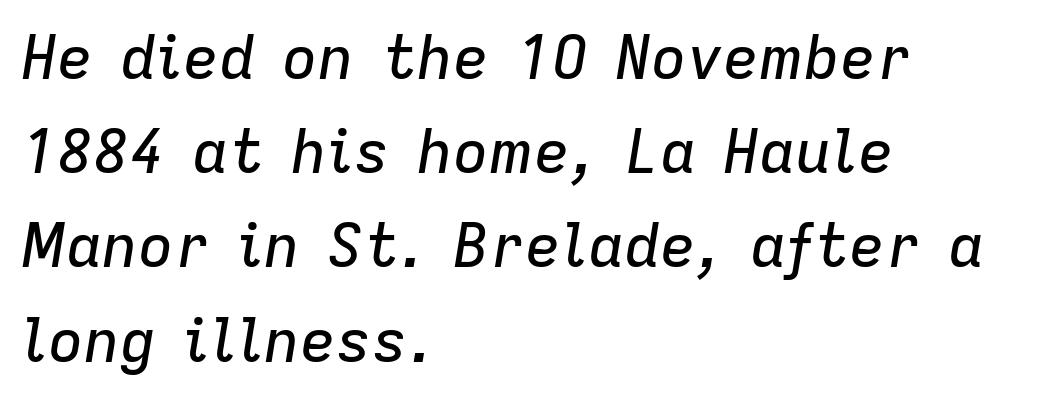
Q: Is the text italic (slanted)? A: Yes, it leans right by about 9 degrees.
Q: Is the text underlined? A: No.
Q: How is the paragraph aligned? A: Left-aligned.
Q: Is the spacing between letters normal or unusually wide? A: Normal.
Q: Is the spacing between lines tight, normal or loose? A: Normal.
Q: Width (condensed, normal, or wide)? A: Normal.
Q: Stroke contrast? A: Low.
Q: x-height? A: Medium.
Q: Monospaced? A: No.
